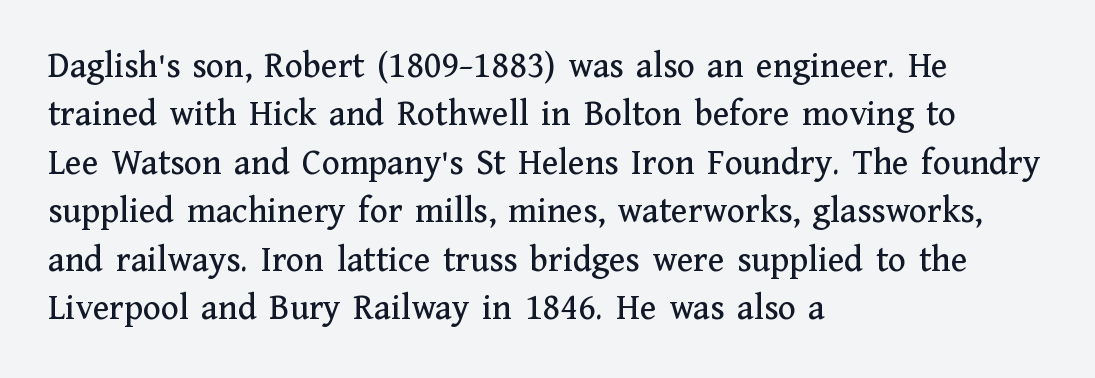
Each letter keeps its own natural width here, so spacing adapts to shape. Ascenders rise straight up at ninety degrees. Notice how descenders clear the ascenders below comfortably — that's standard leading. Anything drawn beneath the words? Only blank space. Are there feet on the stems? There are — it's a serif.
